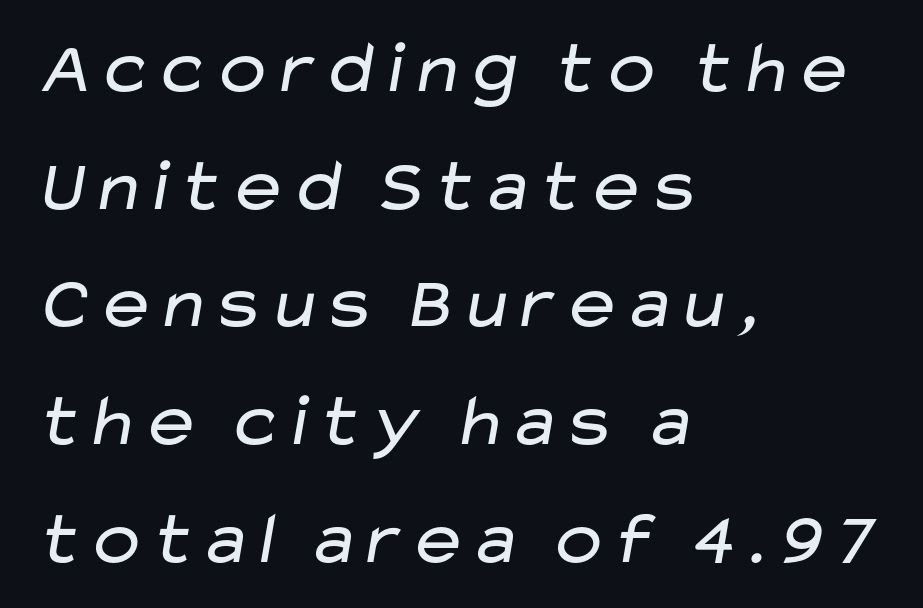
Q: Is the text bold? A: No.
Q: Is the typeface a serif or a sans-serif typeface? A: Sans-serif.
Q: Is the text underlined? A: No.
Q: How is the paragraph aligned? A: Left-aligned.
Q: Is the spacing between letters normal or unusually wide? A: Normal.
Q: Is the spacing between lines tight, normal or loose? A: Normal.
Q: Width (condensed, normal, or wide)? A: Wide.
Q: Stroke contrast? A: Low.
Q: x-height? A: Medium.
Q: Monospaced? A: No.
